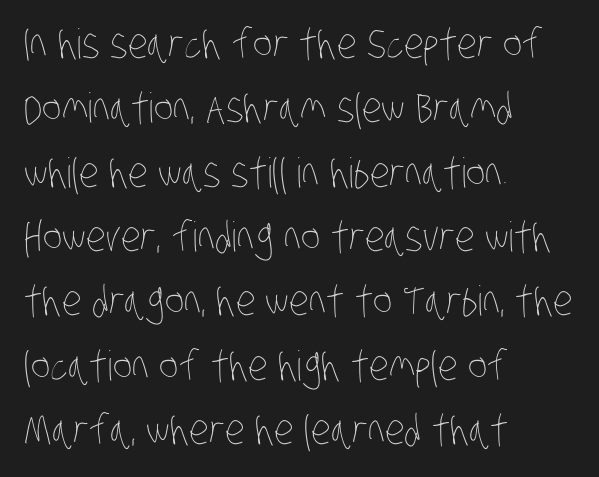
Q: Is the text bold? A: No.
Q: Is the text underlined? A: No.
Q: How is the paragraph aligned? A: Left-aligned.
Q: Is the spacing between letters normal or unusually wide? A: Normal.
Q: Is the spacing between lines tight, normal or loose? A: Normal.
Q: Width (condensed, normal, or wide)? A: Condensed.
Q: Stroke contrast? A: Low.
Q: x-height? A: Large.
Q: Monospaced? A: No.
